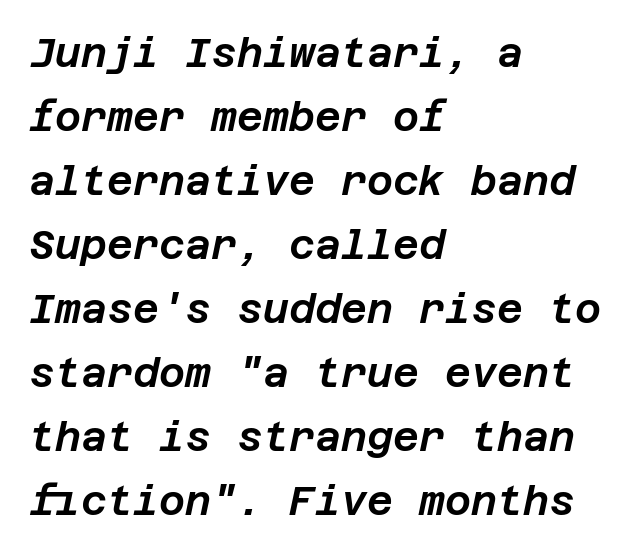
Q: Is the text italic (slanted)? A: Yes, it leans right by about 12 degrees.
Q: Is the text underlined? A: No.
Q: How is the paragraph aligned? A: Left-aligned.
Q: Is the spacing between letters normal or unusually wide? A: Normal.
Q: Is the spacing between lines tight, normal or loose? A: Normal.
Q: Width (condensed, normal, or wide)? A: Normal.
Q: Stroke contrast? A: Low.
Q: x-height? A: Large.
